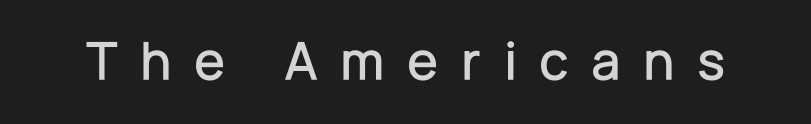
This sample has the flowing, uneven cadence of proportional lettering. The letters are spread apart with noticeably loose tracking. The glyphs in this specimen are sans serif. Bare-footed words on every line.
